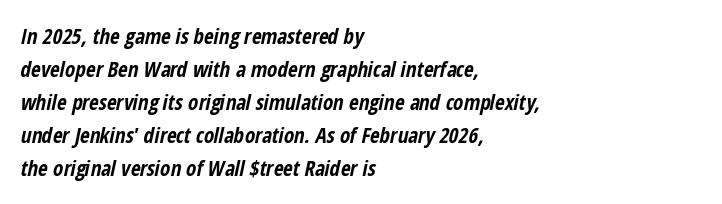
Q: Is the text bold? A: Yes.
Q: Is the text italic (slanted)? A: Yes, it leans right by about 12 degrees.
Q: Is the text underlined? A: No.
Q: How is the paragraph aligned? A: Left-aligned.
Q: Is the spacing between letters normal or unusually wide? A: Normal.
Q: Is the spacing between lines tight, normal or loose? A: Normal.
